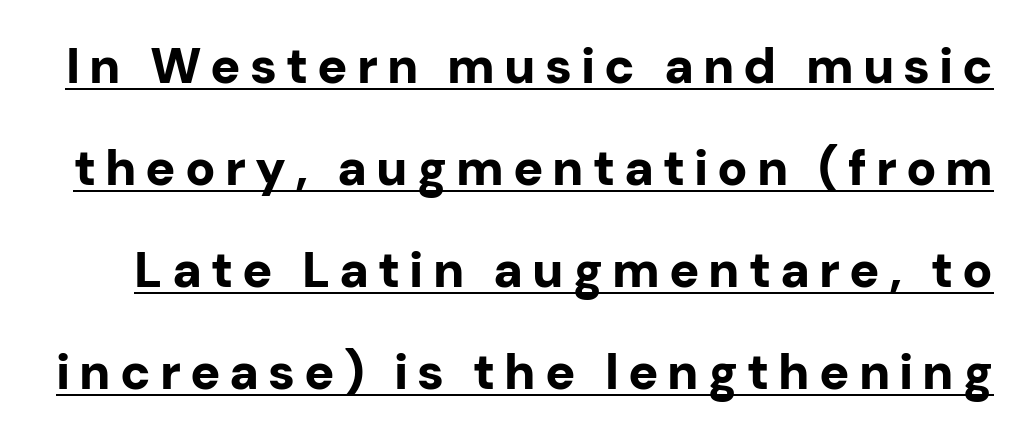
{"serif": "no", "italic": "no", "bold": "yes", "weight": "bold", "width": "normal", "stroke_contrast": "low", "x_height": "medium", "monospaced": "no", "underline": "yes", "line_spacing": "loose", "line_spacing_ratio": 2.04, "glyph_px": 50}
